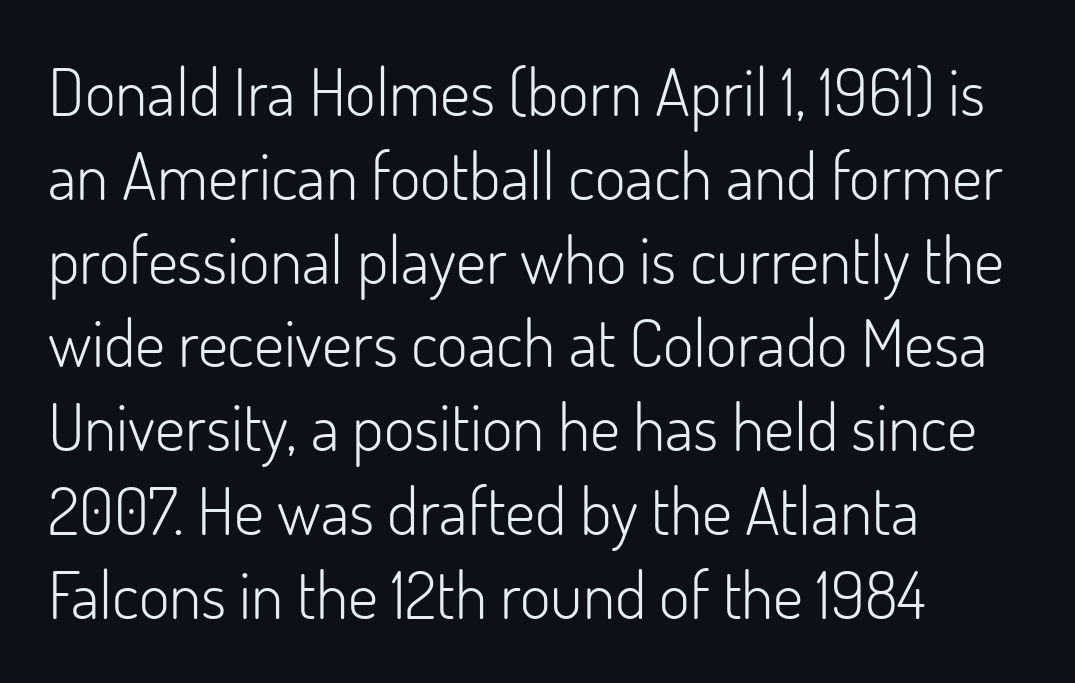
Short and long lines alike share a common starting point at left. The glyphs are unaccompanied by any horizontal stroke below them. Words appear dense and cohesive because spacing is normal. Reading down the column, the eye jumps a familiar distance to each next line. I'd call this a sans setting — the letters go barefoot. You could not count columns in this text — the font is proportionally spaced.
